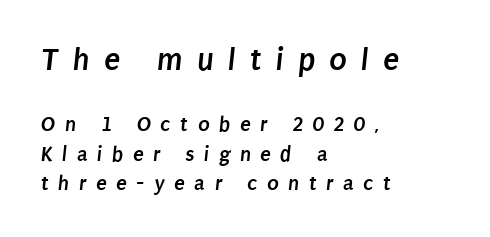
The image shows 33 px semibold, condensed sans-serif type; set left-aligned, normal line spacing (1.33x), unusually wide letter spacing (+0.43 em), not underlined; the first (top) block is 1.5x larger; low stroke contrast and a large x-height.
